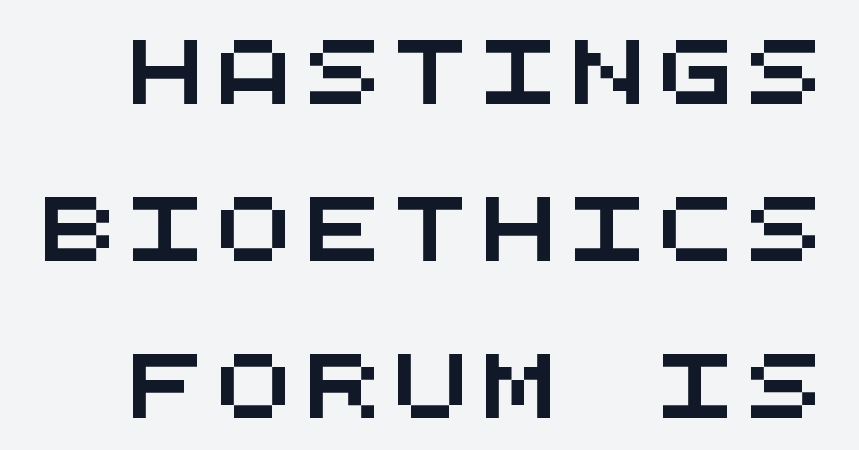
{"serif": "no", "width": "wide", "stroke_contrast": "medium", "x_height": "large", "monospaced": "yes", "underline": "no", "line_spacing": "loose", "line_spacing_ratio": 2.45, "glyph_px": 64}
